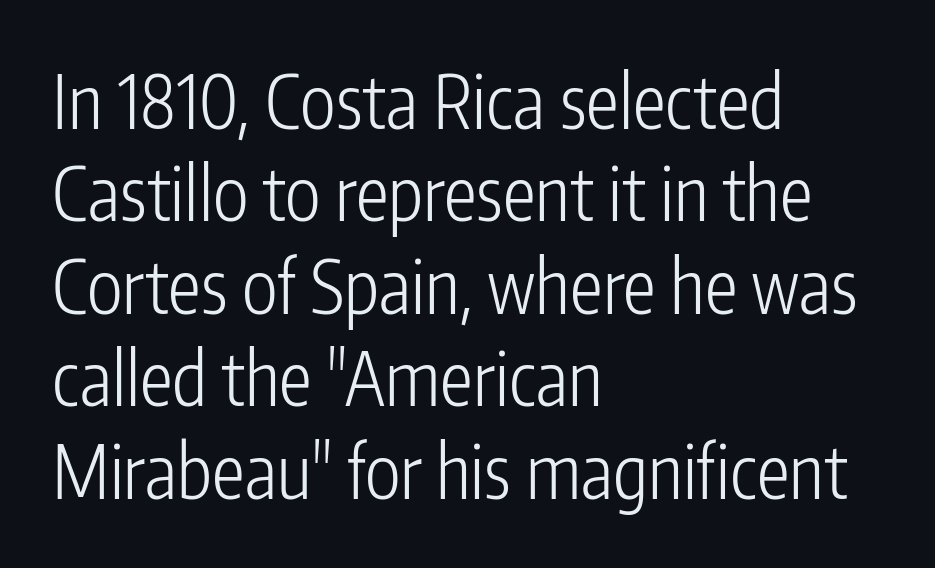
The image shows 74 px light, condensed sans-serif type, upright; set left-aligned, normal line spacing (1.25x), normal letter spacing, not underlined; low stroke contrast and a medium x-height.
